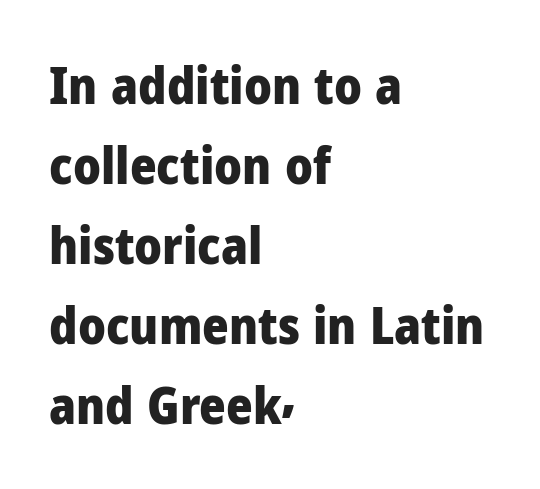
The image shows 51 px heavy sans-serif type, upright; set left-aligned, normal line spacing (1.57x), normal letter spacing, not underlined; low stroke contrast and a medium x-height.
